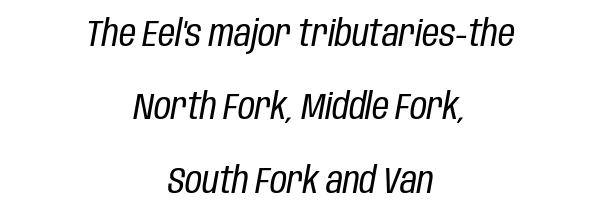
The image shows 37 px regular-weight, condensed type, italic (leaning right); set centered, loose line spacing (1.98x), normal letter spacing, not underlined; low stroke contrast and a large x-height.
